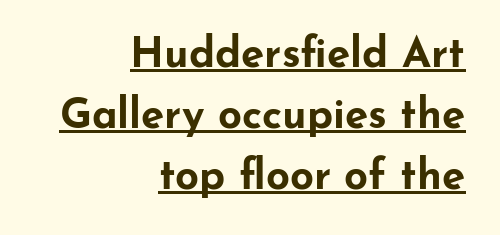
Q: Is the text bold? A: Yes.
Q: Is the text italic (slanted)? A: No, it is upright.
Q: Is the typeface a serif or a sans-serif typeface? A: Sans-serif.
Q: Is the text underlined? A: Yes.
Q: How is the paragraph aligned? A: Right-aligned.
Q: Is the spacing between letters normal or unusually wide? A: Normal.
Q: Is the spacing between lines tight, normal or loose? A: Normal.
Q: Width (condensed, normal, or wide)? A: Wide.
Q: Stroke contrast? A: Low.
Q: x-height? A: Small.
Q: Monospaced? A: No.
